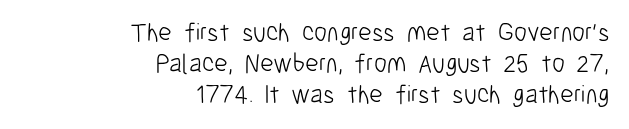
{"italic": "no", "bold": "no", "underline": "no", "align": "right", "line_spacing_ratio": 1.19, "letter_spacing": "normal", "letter_spacing_em": 0.0, "glyph_px": 26}
